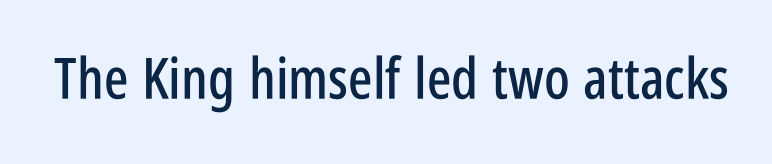
Anything drawn beneath the words? Only blank space. You could call the tracking neutral — neither tight nor loose. Do the characters align in a grid? No, the font is proportional. This sample uses a sans-serif face.
